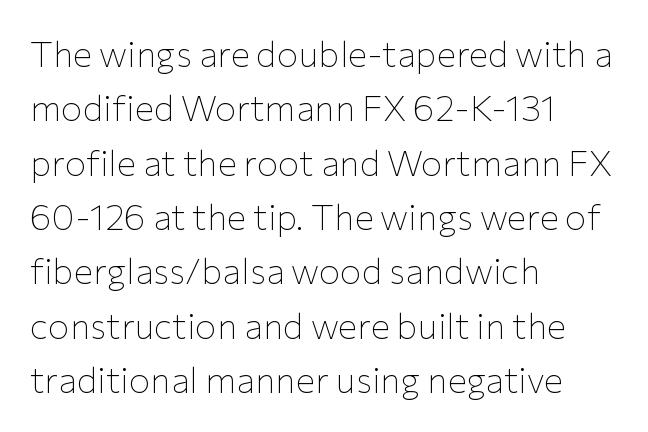
Q: Is the text bold? A: No.
Q: Is the text italic (slanted)? A: No, it is upright.
Q: Is the typeface a serif or a sans-serif typeface? A: Sans-serif.
Q: Is the text underlined? A: No.
Q: How is the paragraph aligned? A: Left-aligned.
Q: Is the spacing between letters normal or unusually wide? A: Normal.
Q: Is the spacing between lines tight, normal or loose? A: Normal.
Q: Width (condensed, normal, or wide)? A: Normal.
Q: Stroke contrast? A: Low.
Q: x-height? A: Medium.
Q: Monospaced? A: No.
